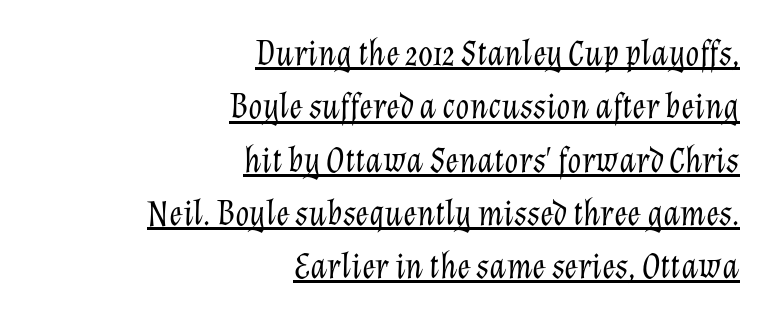
Honestly, the row spacing looks completely unremarkable. This sample carries an underscore along the baseline area. Typeset ragged left — the right edge is the straight one. Every character sits at an angle, as italics do.
